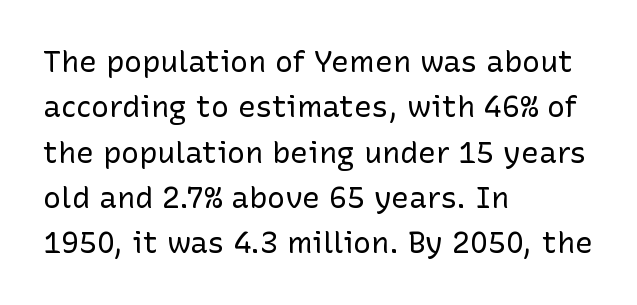
Q: Is the text bold? A: No.
Q: Is the text italic (slanted)? A: No, it is upright.
Q: Is the typeface a serif or a sans-serif typeface? A: Sans-serif.
Q: Is the text underlined? A: No.
Q: How is the paragraph aligned? A: Left-aligned.
Q: Is the spacing between letters normal or unusually wide? A: Normal.
Q: Is the spacing between lines tight, normal or loose? A: Normal.
Q: Width (condensed, normal, or wide)? A: Normal.
Q: Stroke contrast? A: Low.
Q: x-height? A: Medium.
Q: Monospaced? A: No.
